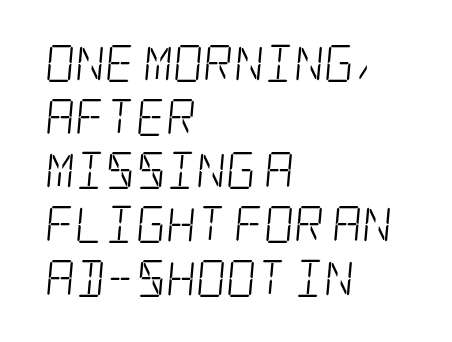
Normally led — the rows are evenly, conventionally spaced. There is no visible air inserted between adjacent glyphs. I'd call this a serif setting — the letters wear small feet. Rule under the text: the space is simply empty.
